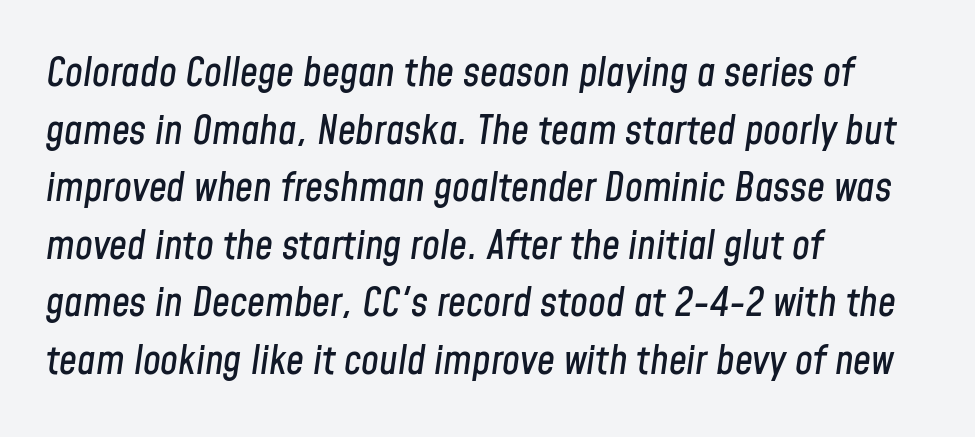
Q: Is the text italic (slanted)? A: Yes, it leans right by about 8 degrees.
Q: Is the text underlined? A: No.
Q: How is the paragraph aligned? A: Left-aligned.
Q: Is the spacing between letters normal or unusually wide? A: Normal.
Q: Is the spacing between lines tight, normal or loose? A: Normal.
Q: Width (condensed, normal, or wide)? A: Condensed.
Q: Stroke contrast? A: Low.
Q: x-height? A: Medium.
Q: Monospaced? A: No.
